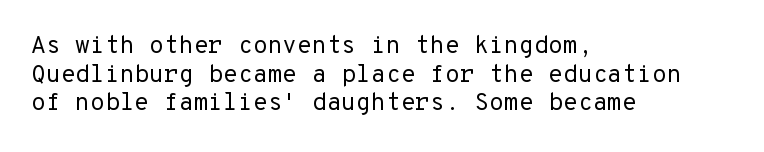
{"italic": "no", "bold": "no", "underline": "no", "align": "left", "line_spacing_ratio": 1.19, "letter_spacing": "normal", "letter_spacing_em": 0.0, "glyph_px": 24}
